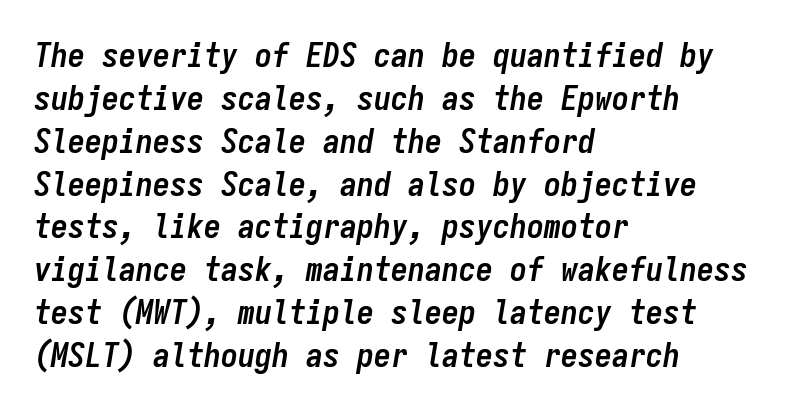
{"italic": "yes", "lean": "right", "slant_degrees": 9, "bold": "yes", "weight": "semibold", "width": "condensed", "stroke_contrast": "low", "x_height": "medium", "monospaced": "yes", "underline": "no", "align": "left", "line_spacing": "normal", "line_spacing_ratio": 1.26, "letter_spacing": "normal", "letter_spacing_em": 0.0, "glyph_px": 34}
